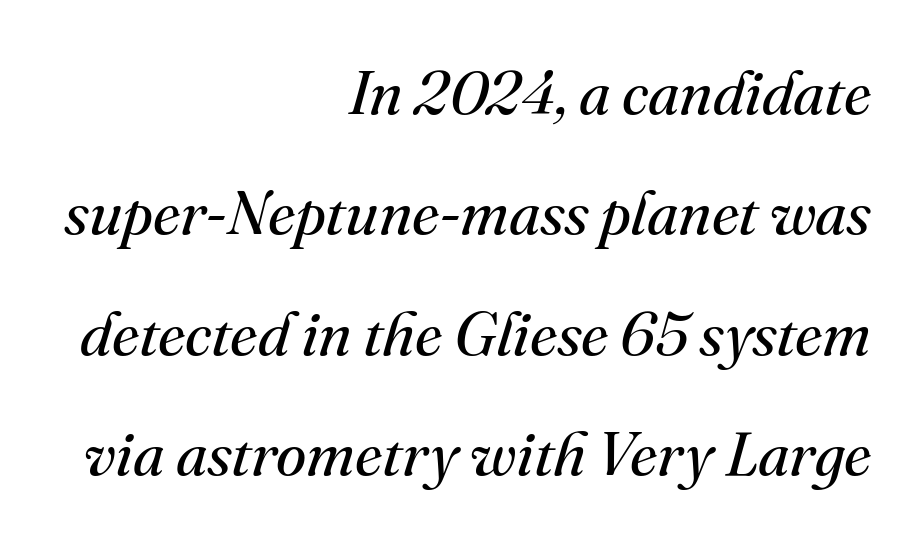
The image shows 62 px regular-weight serif type, italic (leaning right); set right-aligned, loose line spacing (1.94x), normal letter spacing, not underlined; medium stroke contrast and a small x-height.
